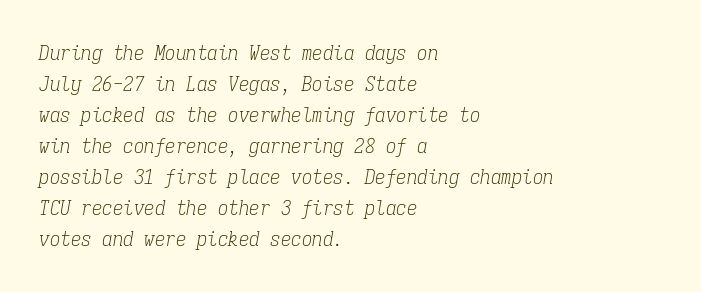
The image shows 21 px text type, italic (leaning right); set left-aligned, normal line spacing (1.48x), normal letter spacing, not underlined.
